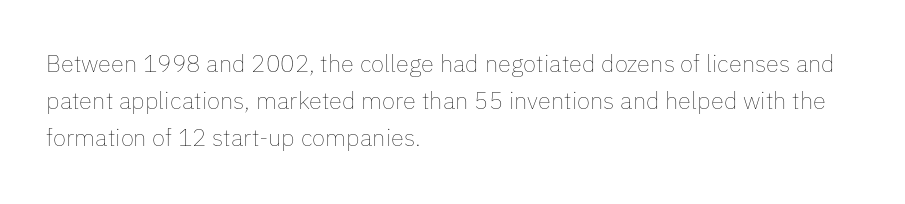
The image shows 24 px text type, upright; set left-aligned, normal line spacing (1.54x), normal letter spacing, not underlined.
